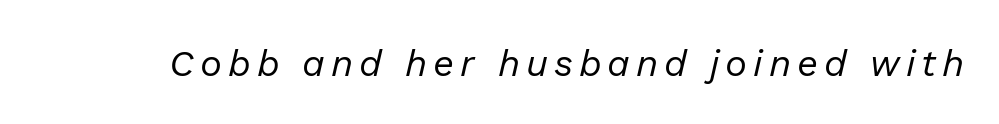
The image shows 37 px regular-weight type, italic (leaning right); set not underlined; low stroke contrast and a medium x-height.
